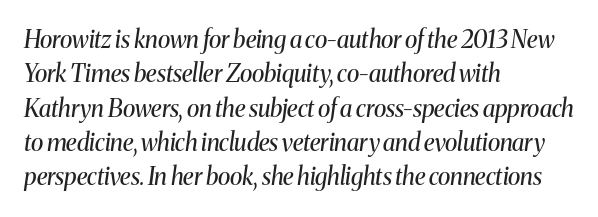
The text carries the slant typical of an italic or oblique font. Default kerning and tracking; the words read as compact shapes. The vertical gap from one line to the next is medium. Each line starts at the same left margin while the right side varies.
